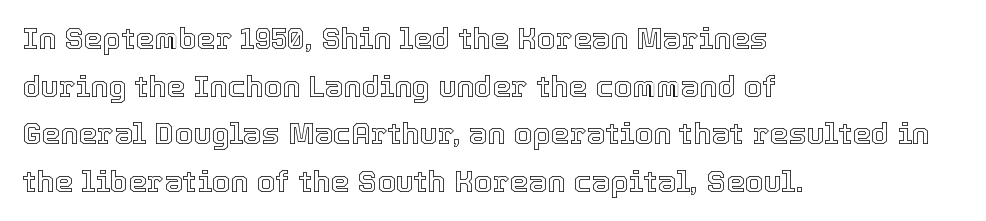
Looks like regular typesetting: each glyph gets only the width it needs. Does the copy run flush right? No — it runs flush left. There is no visible air inserted between adjacent glyphs. Bare-footed words on every line. Does the leading feel generous? No, just average. Do the letters lean? They stand straight.
